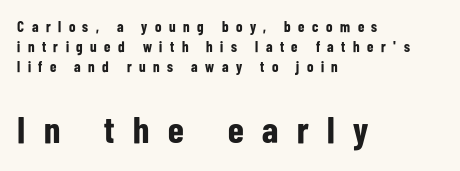
Q: Is the text bold? A: Yes.
Q: Is the text italic (slanted)? A: No, it is upright.
Q: Is the typeface a serif or a sans-serif typeface? A: Sans-serif.
Q: Is the text underlined? A: No.
Q: How is the paragraph aligned? A: Left-aligned.
Q: Is the spacing between letters normal or unusually wide? A: Unusually wide.
Q: Is the spacing between lines tight, normal or loose? A: Normal.
Q: Which block of text is set in a larger size, the first (top) or the second (bottom)? A: The second (bottom) one.
Q: Width (condensed, normal, or wide)? A: Condensed.
Q: Stroke contrast? A: Low.
Q: x-height? A: Medium.
Q: Monospaced? A: No.
